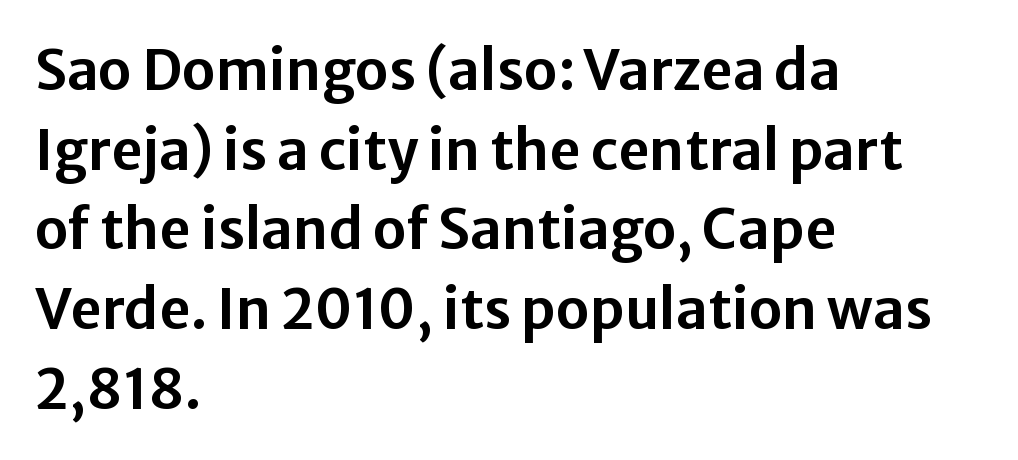
Q: Is the text italic (slanted)? A: No, it is upright.
Q: Is the typeface a serif or a sans-serif typeface? A: Sans-serif.
Q: Is the text underlined? A: No.
Q: How is the paragraph aligned? A: Left-aligned.
Q: Is the spacing between letters normal or unusually wide? A: Normal.
Q: Is the spacing between lines tight, normal or loose? A: Normal.
Q: Width (condensed, normal, or wide)? A: Normal.
Q: Stroke contrast? A: Low.
Q: x-height? A: Medium.
Q: Monospaced? A: No.
